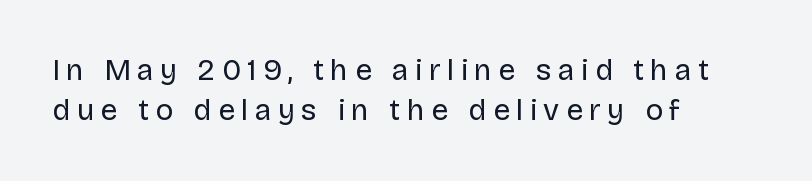
{"serif": "no", "italic": "no", "bold": "no", "weight": "regular", "width": "normal", "stroke_contrast": "low", "x_height": "large", "monospaced": "no", "underline": "no", "align": "left", "line_spacing": "normal", "line_spacing_ratio": 1.32, "letter_spacing": "wide", "letter_spacing_em": 0.21, "glyph_px": 30}
